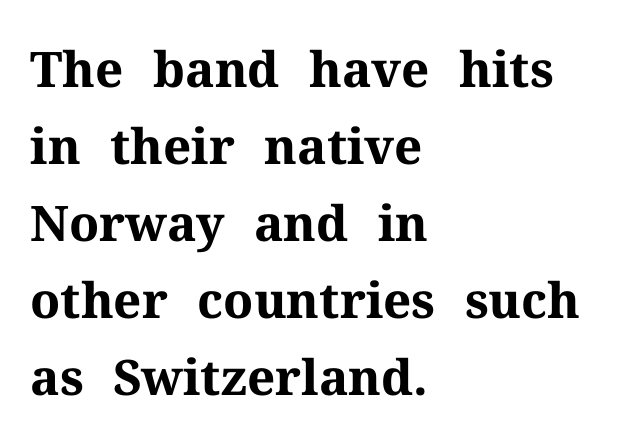
Q: Is the text bold? A: Yes.
Q: Is the text italic (slanted)? A: No, it is upright.
Q: Is the typeface a serif or a sans-serif typeface? A: Serif.
Q: Is the text underlined? A: No.
Q: How is the paragraph aligned? A: Left-aligned.
Q: Is the spacing between letters normal or unusually wide? A: Normal.
Q: Is the spacing between lines tight, normal or loose? A: Normal.
Q: Width (condensed, normal, or wide)? A: Normal.
Q: Stroke contrast? A: Medium.
Q: x-height? A: Medium.
Q: Monospaced? A: No.
